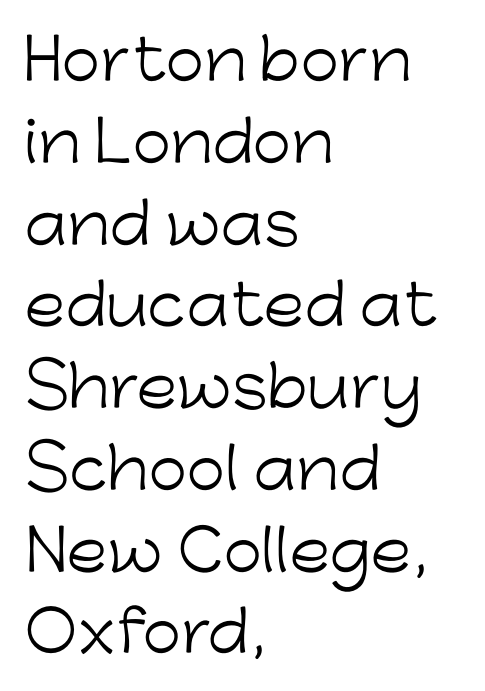
The image shows 56 px light sans-serif type, upright; set left-aligned, normal line spacing (1.46x), normal letter spacing, not underlined; low stroke contrast and a medium x-height.
